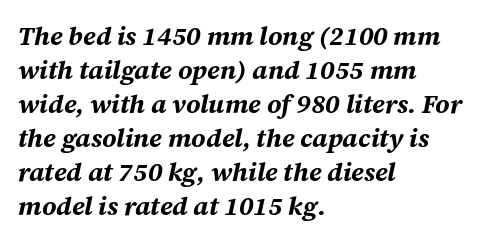
Q: Is the text bold? A: Yes.
Q: Is the text italic (slanted)? A: Yes, it leans right by about 12 degrees.
Q: Is the text underlined? A: No.
Q: How is the paragraph aligned? A: Left-aligned.
Q: Is the spacing between letters normal or unusually wide? A: Normal.
Q: Is the spacing between lines tight, normal or loose? A: Normal.
